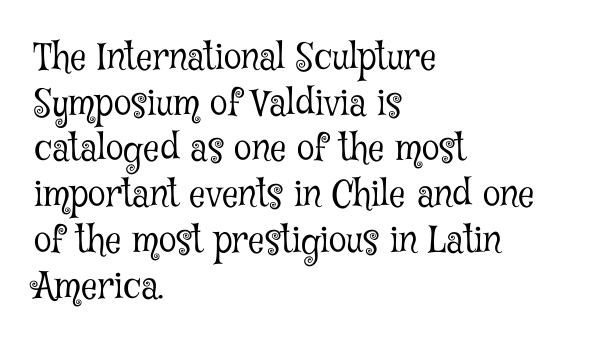
The image shows 36 px light, condensed serif type, upright; set left-aligned, normal line spacing (1.27x), normal letter spacing, not underlined; low stroke contrast and a medium x-height.
